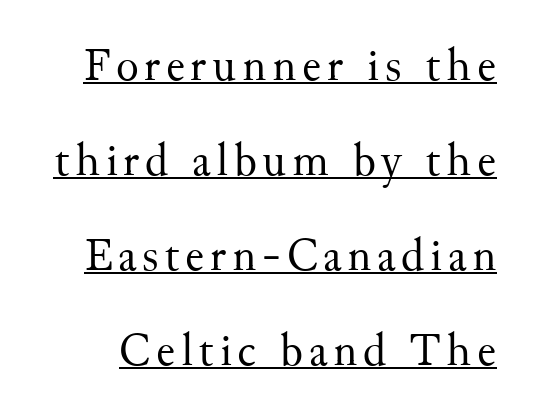
The image shows 47 px regular-weight serif type, upright; set loose line spacing (2.02x), underlined; medium stroke contrast and a small x-height.
